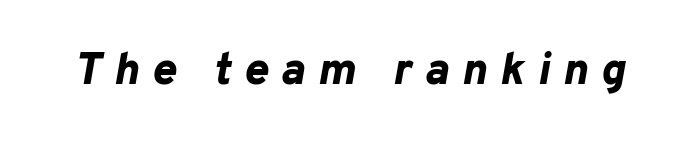
The image shows 45 px bold type, italic (leaning right); set unusually wide letter spacing (+0.29 em), not underlined; low stroke contrast and a medium x-height.
